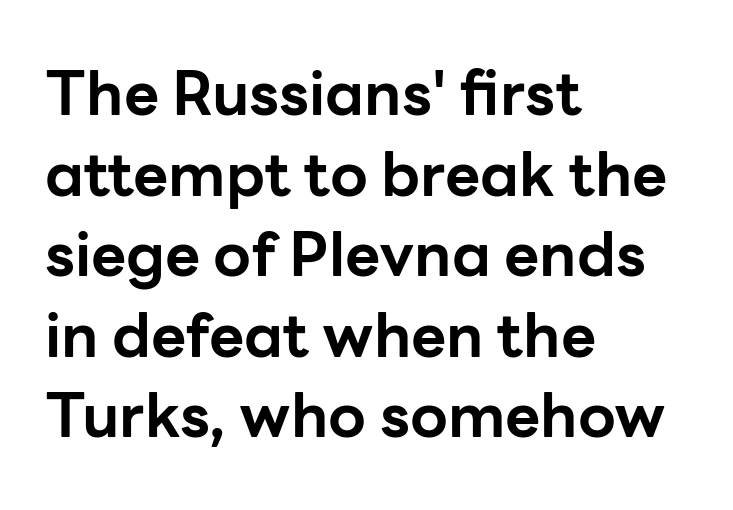
The image shows 61 px bold sans-serif type, upright; set left-aligned, normal line spacing (1.32x), normal letter spacing, not underlined; low stroke contrast and a medium x-height.
